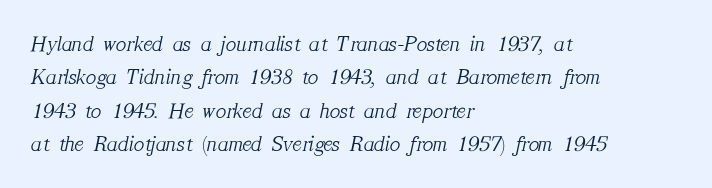
Q: Is the text bold? A: No.
Q: Is the text italic (slanted)? A: Yes, it leans right by about 12 degrees.
Q: Is the text underlined? A: No.
Q: How is the paragraph aligned? A: Left-aligned.
Q: Is the spacing between letters normal or unusually wide? A: Normal.
Q: Is the spacing between lines tight, normal or loose? A: Normal.
